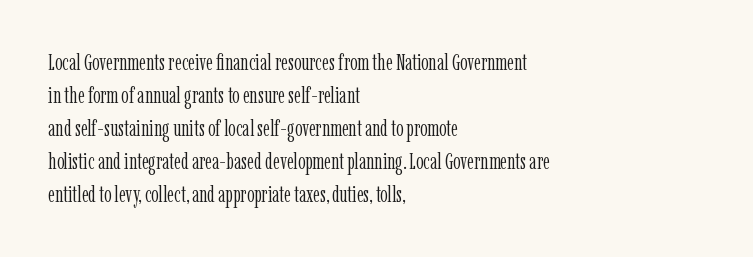
Does extra space separate the letters? No, they use regular spacing. The rendering anchors every line to the left-hand side. The axis of the letterforms is exactly vertical. These lines sit exactly where default settings would place them. Ink coverage per letter is moderate at most. Bare-footed words on every line.
